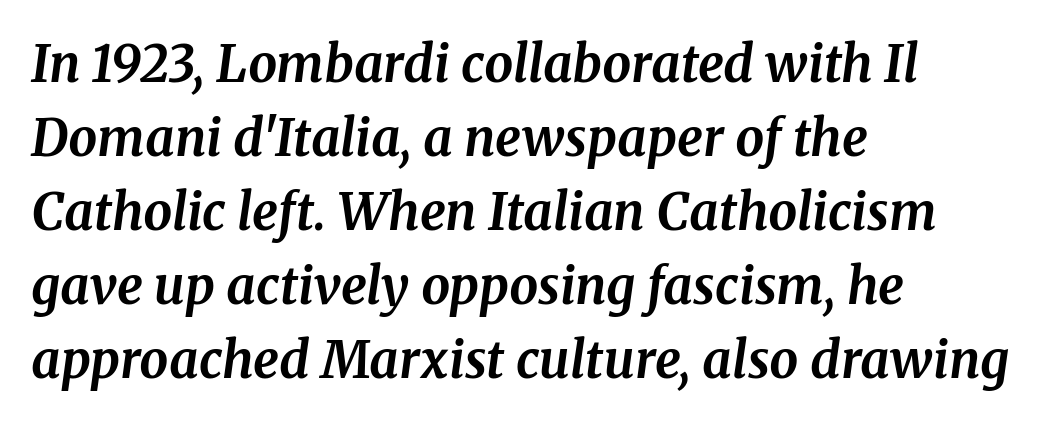
Letters rest on an invisible, unmarked baseline. Each word holds together tightly as a unit, with standard inter-letter gaps. You can tell it's italic because the verticals aren't actually vertical. The paragraph shown leans on its left margin. This sample has the flowing, uneven cadence of proportional lettering. On the weight axis this lands at bold, roughly 700.
